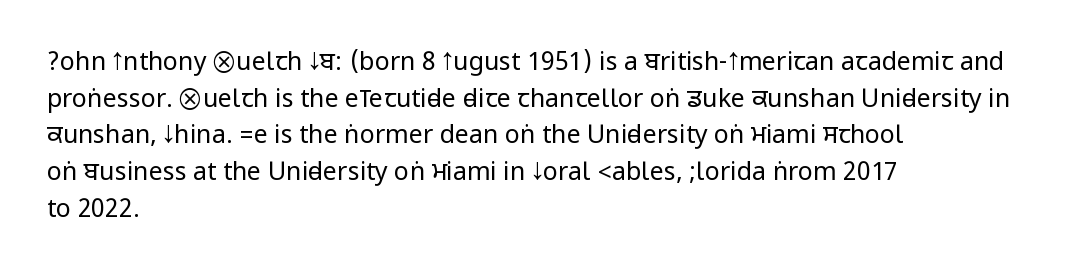
Weight: in the light-to-regular range. In CSS terms this would be text-align: left. The letters stand straight up with perfectly vertical stems. Each new line begins a customary step beneath the previous one. Characters follow at the spacing the type designer built in.
